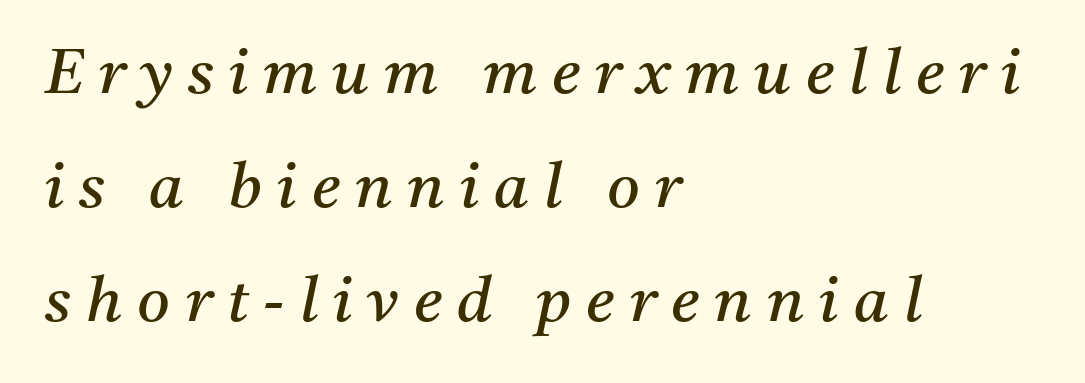
Every row of glyphs begins at an identical x-position on the left. The letters advance in unequal steps, a hallmark of proportional type. Stroke mass is kept to a normal reading level or below. Observe the serifs anchoring each vertical stroke in this sample.
